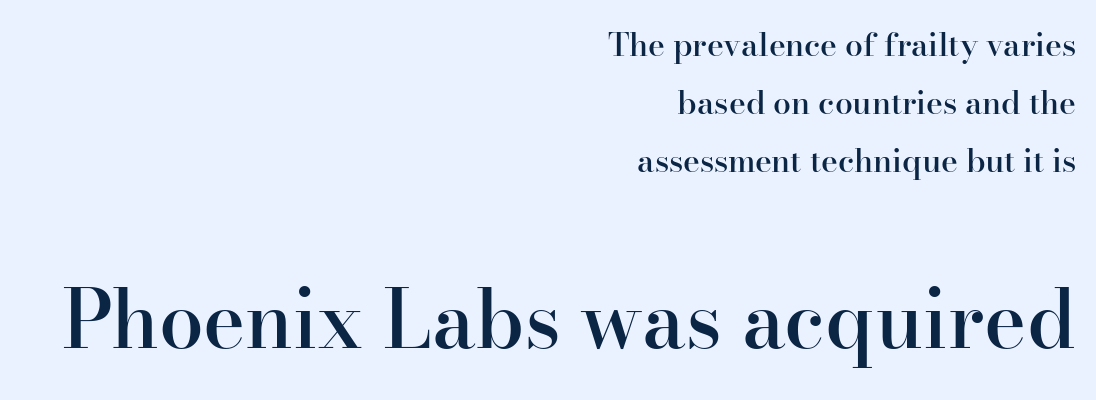
Serif or sans? Serif — the stroke terminals have little feet. The face used here is proportionally spaced, like ordinary book or web type. Honestly, there is no underline to notice here at all. Look at the stroke-to-counter ratio: somewhat heavy, a semibold.
